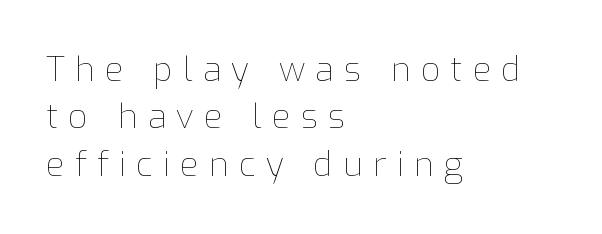
Q: Is the text bold? A: No.
Q: Is the text italic (slanted)? A: No, it is upright.
Q: Is the text underlined? A: No.
Q: How is the paragraph aligned? A: Left-aligned.
Q: Is the spacing between letters normal or unusually wide? A: Unusually wide.
Q: Is the spacing between lines tight, normal or loose? A: Normal.
Q: Width (condensed, normal, or wide)? A: Normal.
Q: Stroke contrast? A: Low.
Q: x-height? A: Medium.
Q: Monospaced? A: No.
